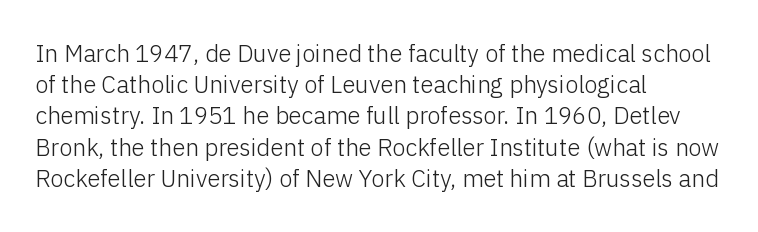
Q: Is the text bold? A: No.
Q: Is the text italic (slanted)? A: No, it is upright.
Q: Is the text underlined? A: No.
Q: How is the paragraph aligned? A: Left-aligned.
Q: Is the spacing between letters normal or unusually wide? A: Normal.
Q: Is the spacing between lines tight, normal or loose? A: Normal.
